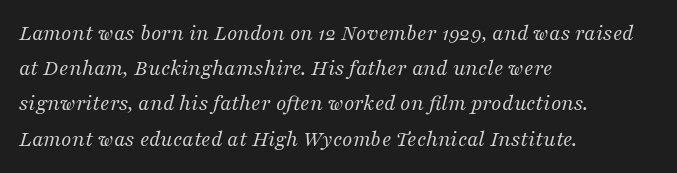
The strip under each line holds only bare page. A quiet, ordinary-to-light weight characterises the typeface. Observe the lean: these are italic letterforms. The letters sit at their default tracking, neither squeezed nor spread. The leading is moderate, giving the passage an even texture. The lines are quadded left.
